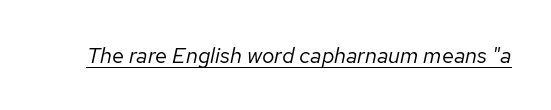
The image shows 22 px text type, italic (leaning right); set normal letter spacing, underlined.
